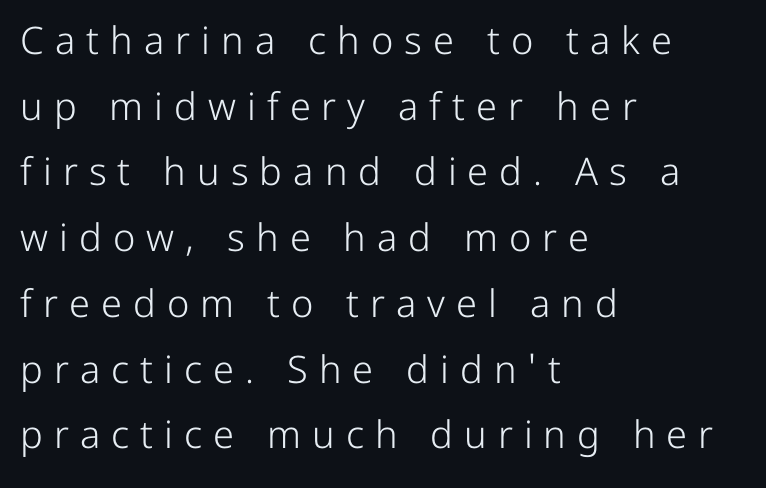
The image shows 38 px light sans-serif type, upright; set left-aligned, line spacing 1.73x, unusually wide letter spacing (+0.29 em), not underlined; low stroke contrast and a medium x-height.
